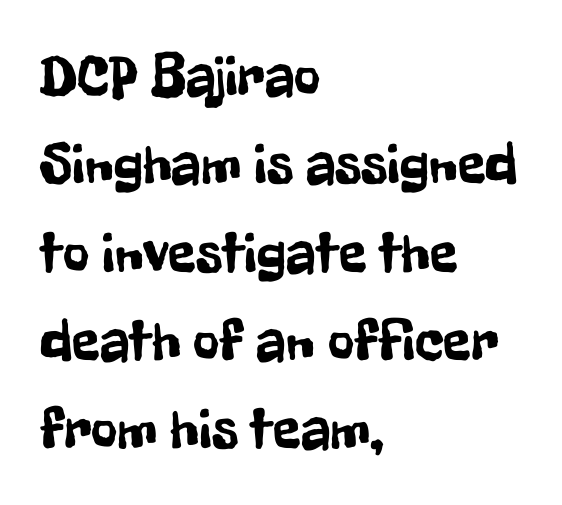
The lines are quadded left. Rows of type keep a routine distance in the vertical direction. Is this a fixed-width face? No — the glyphs have proportional, varying widths. Rule under the text: the space is simply empty. The face used here is a sans, in the tradition of grotesques and geometrics. Do the letters lean? They stand straight.
